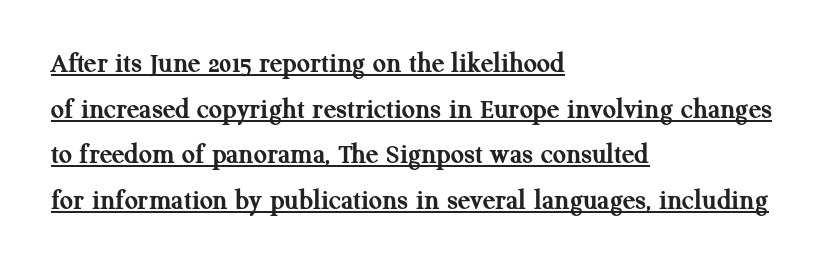
The image shows 29 px semibold serif type, upright; set left-aligned, normal line spacing (1.57x), normal letter spacing, underlined; medium stroke contrast and a medium x-height.
